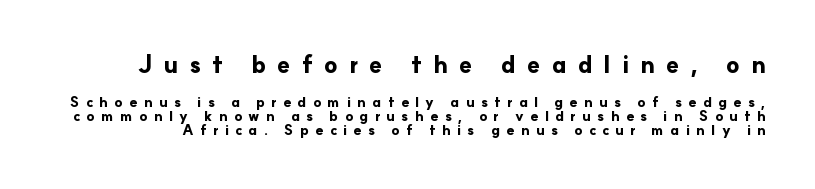
{"italic": "no", "bold": "yes", "underline": "no", "line_spacing": "tight", "line_spacing_ratio": 1.02, "letter_spacing": "wide", "letter_spacing_em": 0.46, "larger_block": "first", "size_ratio": 1.71, "glyph_px": 24}
